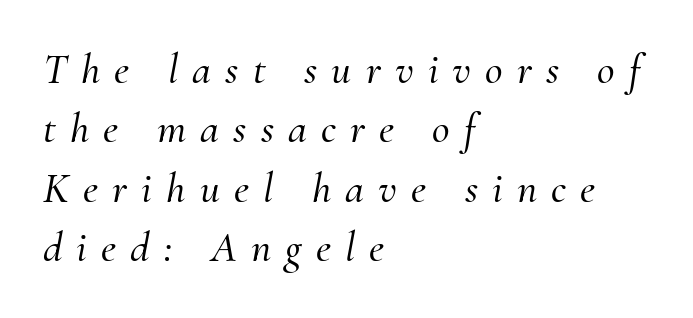
Q: Is the text italic (slanted)? A: Yes, it leans right by about 10 degrees.
Q: Is the typeface a serif or a sans-serif typeface? A: Serif.
Q: Is the text underlined? A: No.
Q: How is the paragraph aligned? A: Left-aligned.
Q: Is the spacing between letters normal or unusually wide? A: Unusually wide.
Q: Is the spacing between lines tight, normal or loose? A: Normal.
Q: Width (condensed, normal, or wide)? A: Normal.
Q: Stroke contrast? A: Medium.
Q: x-height? A: Small.
Q: Monospaced? A: No.
